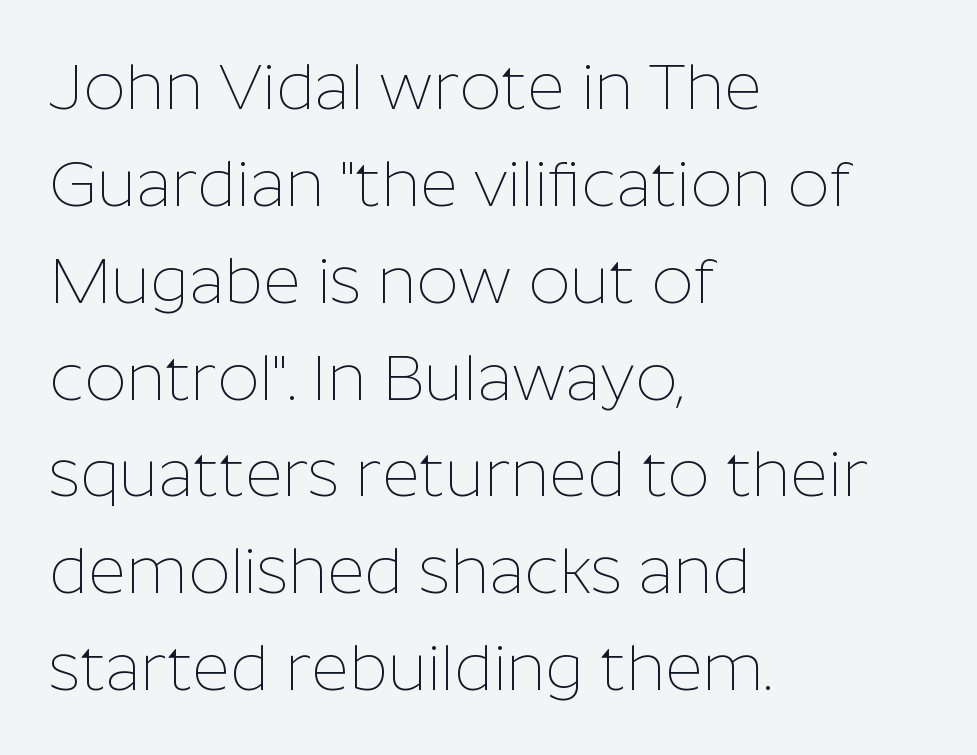
The image shows 65 px thin sans-serif type, upright; set left-aligned, normal line spacing (1.49x), normal letter spacing, not underlined; low stroke contrast and a medium x-height.
